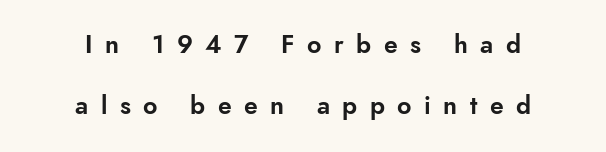
The lines are spread far apart with generous leading. Rendered with straight, roman letterforms. This sample is center-justified, so both line endings float freely. Loose tracking; the words dissolve into strings of separated letters. The strip under each line holds only bare page.
